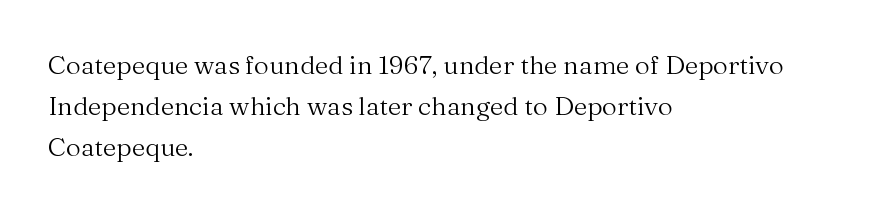
Q: Is the text bold? A: No.
Q: Is the text italic (slanted)? A: No, it is upright.
Q: Is the text underlined? A: No.
Q: How is the paragraph aligned? A: Left-aligned.
Q: Is the spacing between letters normal or unusually wide? A: Normal.
Q: Is the spacing between lines tight, normal or loose? A: Normal.
